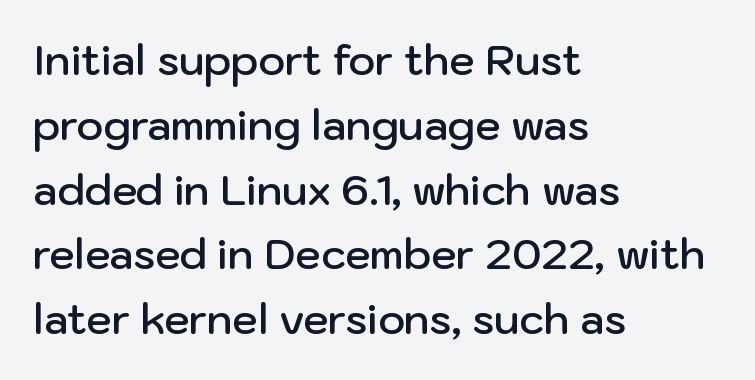
Q: Is the text bold? A: Semi-bold.
Q: Is the text italic (slanted)? A: No, it is upright.
Q: Is the typeface a serif or a sans-serif typeface? A: Sans-serif.
Q: Is the text underlined? A: No.
Q: How is the paragraph aligned? A: Left-aligned.
Q: Is the spacing between letters normal or unusually wide? A: Normal.
Q: Is the spacing between lines tight, normal or loose? A: Normal.
Q: Width (condensed, normal, or wide)? A: Normal.
Q: Stroke contrast? A: Low.
Q: x-height? A: Medium.
Q: Monospaced? A: No.
